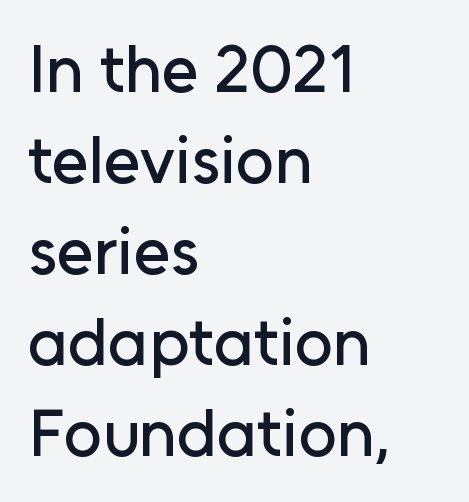
The image shows 67 px sans-serif type, upright; set left-aligned, normal line spacing (1.36x), normal letter spacing, not underlined; low stroke contrast and a medium x-height.
